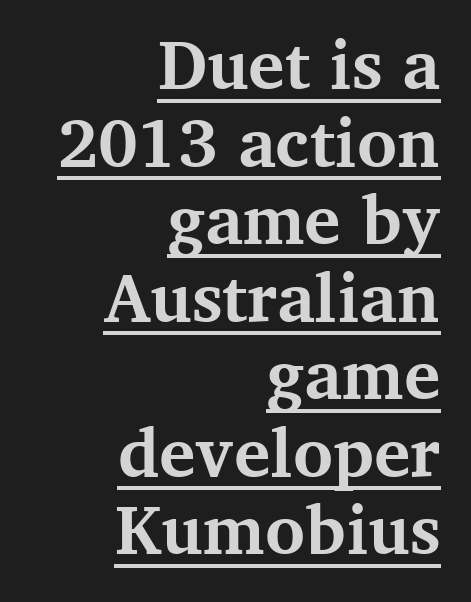
Q: Is the text bold? A: Yes.
Q: Is the text italic (slanted)? A: No, it is upright.
Q: Is the typeface a serif or a sans-serif typeface? A: Serif.
Q: Is the text underlined? A: Yes.
Q: How is the paragraph aligned? A: Right-aligned.
Q: Is the spacing between letters normal or unusually wide? A: Normal.
Q: Is the spacing between lines tight, normal or loose? A: Tight.
Q: Width (condensed, normal, or wide)? A: Normal.
Q: Stroke contrast? A: Medium.
Q: x-height? A: Medium.
Q: Monospaced? A: No.
